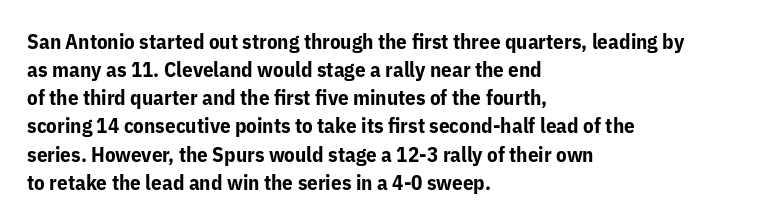
{"italic": "no", "bold": "yes", "underline": "no", "align": "left", "line_spacing": "normal", "line_spacing_ratio": 1.34, "letter_spacing": "normal", "letter_spacing_em": 0.0, "glyph_px": 21}
